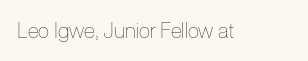
The passage shown is not underscored anywhere. The font's upright variant was chosen for this text. Stems here are at most as thick as an everyday book face. Observe the ordinary spacing: letters are neighbours, not strangers.
